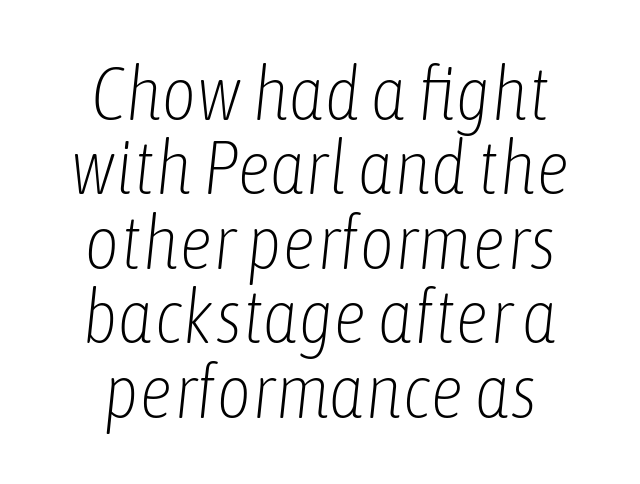
The image shows 76 px light, condensed type, italic (leaning right); set centered, tight line spacing (0.98x), normal letter spacing, not underlined; low stroke contrast and a medium x-height.
